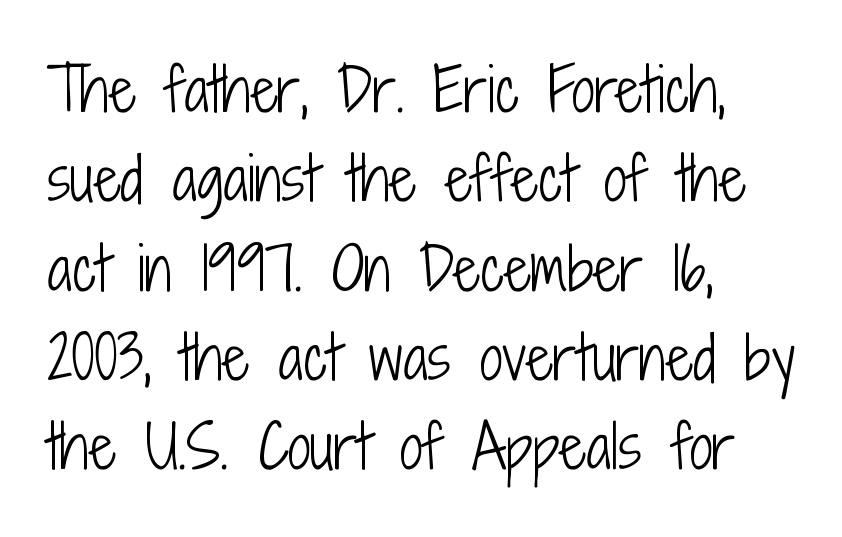
Q: Is the text bold? A: No.
Q: Is the text italic (slanted)? A: No, it is upright.
Q: Is the typeface a serif or a sans-serif typeface? A: Sans-serif.
Q: Is the text underlined? A: No.
Q: How is the paragraph aligned? A: Left-aligned.
Q: Is the spacing between letters normal or unusually wide? A: Normal.
Q: Is the spacing between lines tight, normal or loose? A: Normal.
Q: Width (condensed, normal, or wide)? A: Condensed.
Q: Stroke contrast? A: Low.
Q: x-height? A: Medium.
Q: Monospaced? A: No.
